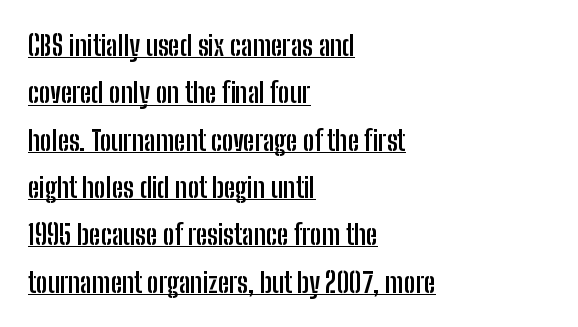
{"serif": "no", "italic": "no", "bold": "yes", "weight": "semibold", "width": "condensed", "stroke_contrast": "low", "x_height": "medium", "monospaced": "no", "underline": "yes", "align": "left", "line_spacing": "normal", "line_spacing_ratio": 1.69, "letter_spacing": "normal", "letter_spacing_em": 0.0, "glyph_px": 28}
